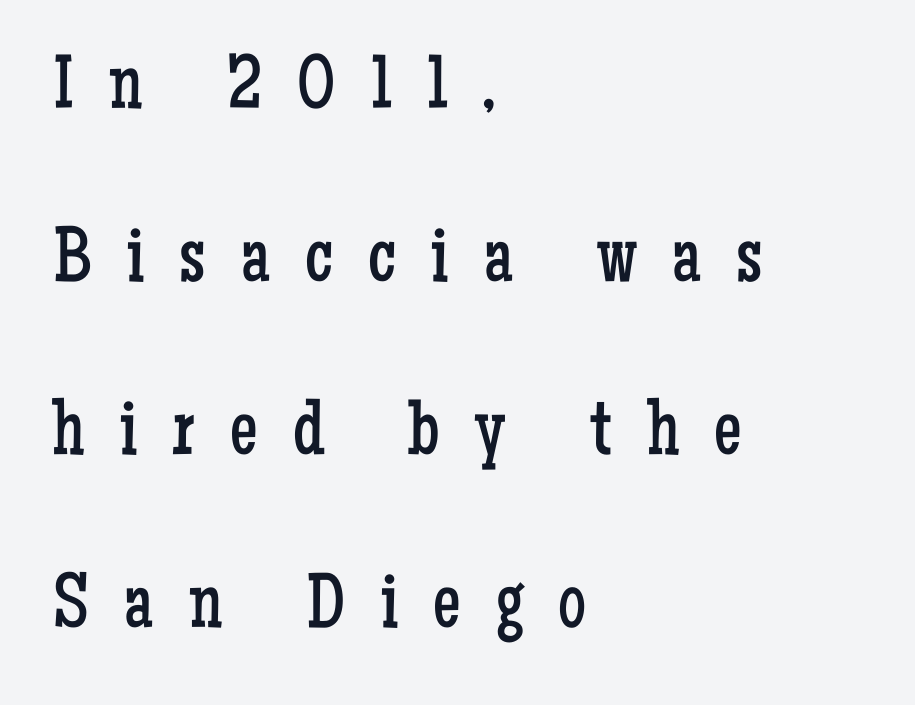
Q: Is the text bold? A: No.
Q: Is the text italic (slanted)? A: No, it is upright.
Q: Is the typeface a serif or a sans-serif typeface? A: Serif.
Q: Is the text underlined? A: No.
Q: How is the paragraph aligned? A: Left-aligned.
Q: Is the spacing between letters normal or unusually wide? A: Unusually wide.
Q: Is the spacing between lines tight, normal or loose? A: Loose.
Q: Width (condensed, normal, or wide)? A: Condensed.
Q: Stroke contrast? A: Low.
Q: x-height? A: Medium.
Q: Monospaced? A: No.
